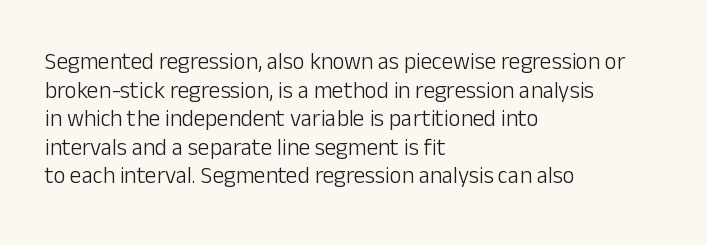
The image shows 23 px text type, upright; set left-aligned, line spacing 1.24x, normal letter spacing, not underlined.
